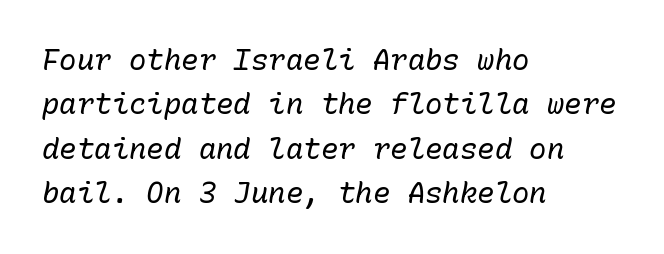
Standard letterfit; no display-style spreading of the glyphs. The compositor pushed each line to the left boundary. Tall strokes in this sample are angled rather than plumb. The designer left line spacing at the default.
